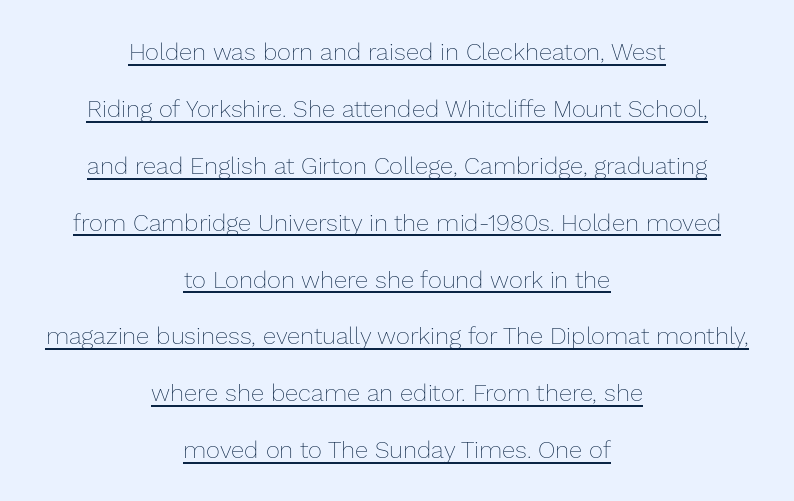
Q: Is the text bold? A: No.
Q: Is the text italic (slanted)? A: No, it is upright.
Q: Is the text underlined? A: Yes.
Q: How is the paragraph aligned? A: Centered.
Q: Is the spacing between letters normal or unusually wide? A: Normal.
Q: Is the spacing between lines tight, normal or loose? A: Loose.
